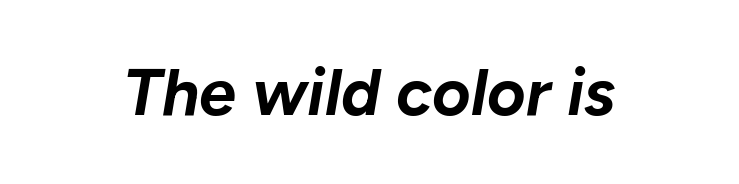
The image shows 66 px bold type, italic (leaning right); set normal letter spacing, not underlined; low stroke contrast and a medium x-height.
